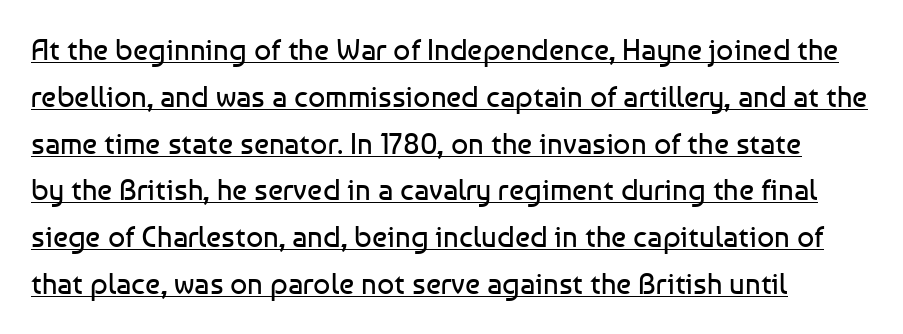
The face used here is a sans, in the tradition of grotesques and geometrics. These lines were composed using upright roman letters. Compared with typical body copy, the letter spacing here is the same. This reads as an unemphasized weight, regular at the heaviest. The space between consecutive lines is moderate.
